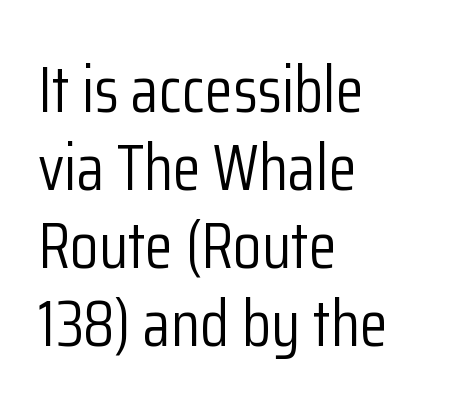
The letters stand straight up with perfectly vertical stems. Leftover space on each line is placed entirely after the last word. The specimen omits any rule beneath the text block's lines. The type family on display is of the sans-serif kind.
